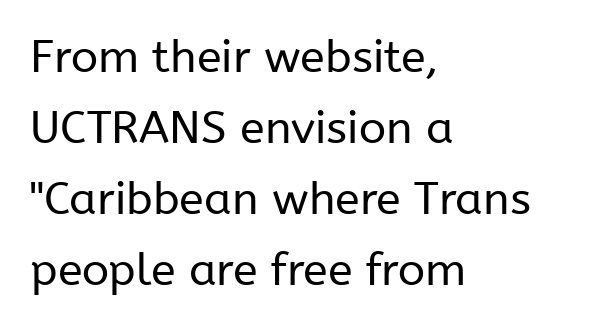
The image shows 45 px regular-weight sans-serif type, upright; set left-aligned, normal line spacing (1.58x), normal letter spacing, not underlined; low stroke contrast and a medium x-height.
